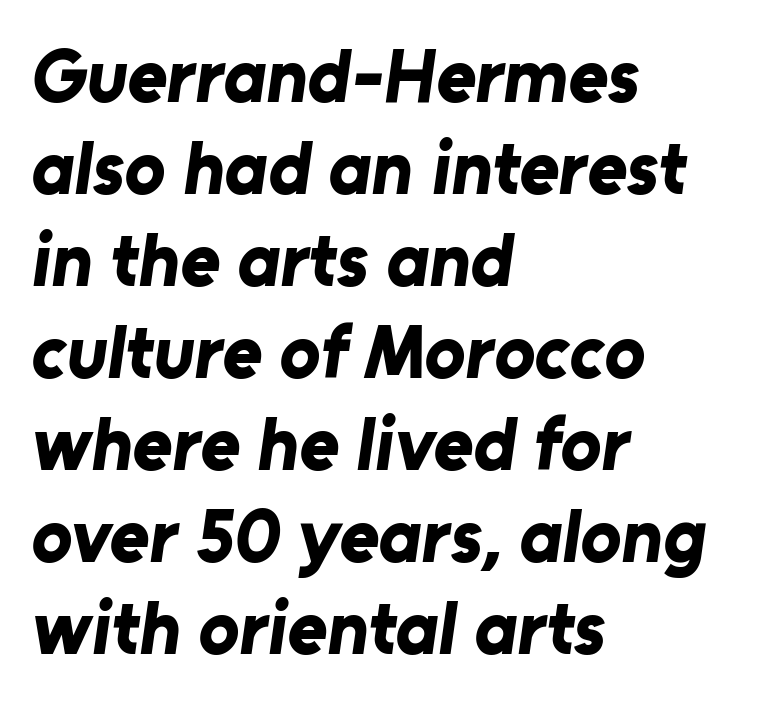
The image shows 76 px bold sans-serif type; set left-aligned, line spacing 1.21x, normal letter spacing, not underlined; low stroke contrast and a medium x-height.
